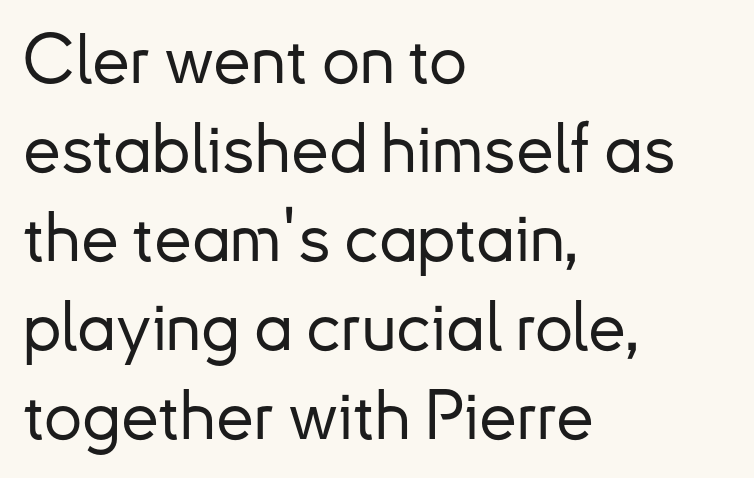
Q: Is the text italic (slanted)? A: No, it is upright.
Q: Is the typeface a serif or a sans-serif typeface? A: Sans-serif.
Q: Is the text underlined? A: No.
Q: How is the paragraph aligned? A: Left-aligned.
Q: Is the spacing between letters normal or unusually wide? A: Normal.
Q: Is the spacing between lines tight, normal or loose? A: Normal.
Q: Width (condensed, normal, or wide)? A: Normal.
Q: Stroke contrast? A: Low.
Q: x-height? A: Small.
Q: Monospaced? A: No.
